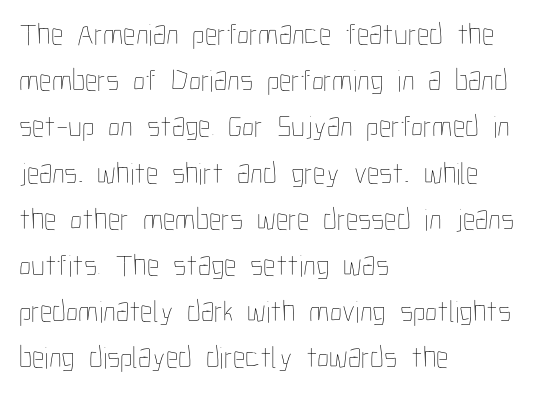
Horizontally, the lines are justified to the leading edge only. You could not count columns in this text — the font is proportionally spaced. Check under the words: just untouched page. Italic: no, the glyphs are upright roman. Weight: not bold — regular or lighter.
